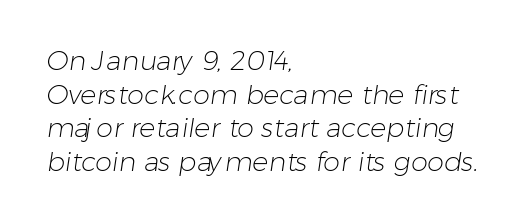
The image shows 27 px text type; set left-aligned, normal line spacing (1.25x), normal letter spacing, not underlined.
